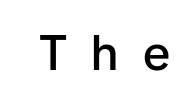
The image shows 49 px semibold sans-serif type, upright; set unusually wide letter spacing (+0.5 em), not underlined; low stroke contrast and a medium x-height.
